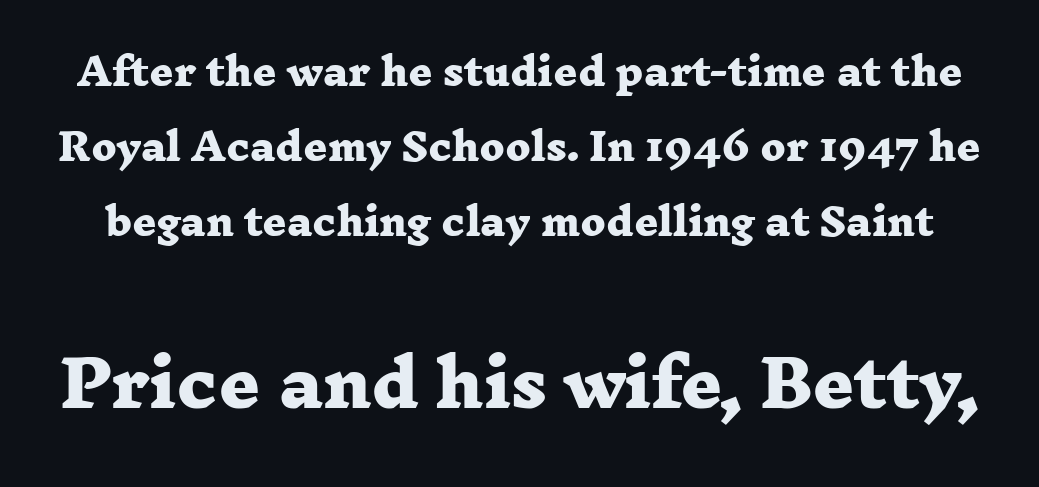
Q: Is the text bold? A: Yes.
Q: Is the typeface a serif or a sans-serif typeface? A: Serif.
Q: Is the text underlined? A: No.
Q: Is the spacing between letters normal or unusually wide? A: Normal.
Q: Is the spacing between lines tight, normal or loose? A: Loose.
Q: Which block of text is set in a larger size, the first (top) or the second (bottom)? A: The second (bottom) one.
Q: Width (condensed, normal, or wide)? A: Wide.
Q: Stroke contrast? A: Low.
Q: x-height? A: Medium.
Q: Monospaced? A: No.
